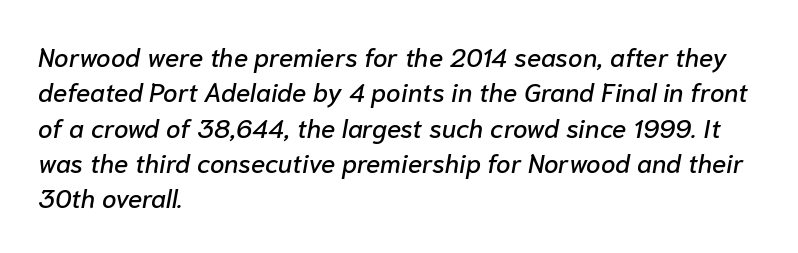
{"italic": "yes", "lean": "right", "slant_degrees": 10, "underline": "no", "align": "left", "line_spacing": "normal", "line_spacing_ratio": 1.36, "letter_spacing": "normal", "letter_spacing_em": 0.0, "glyph_px": 26}
